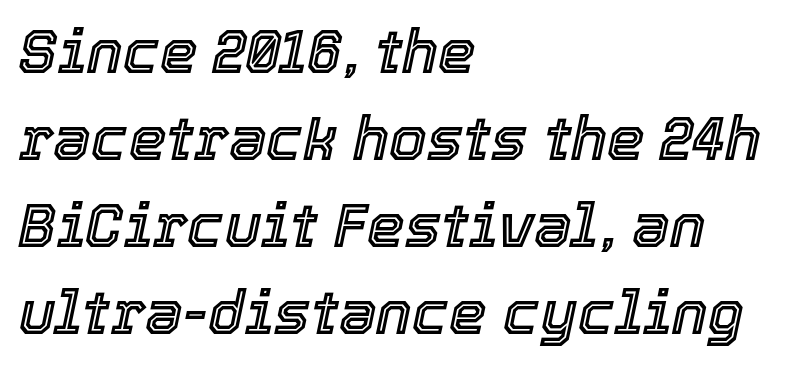
Q: Is the text italic (slanted)? A: Yes, it leans right by about 12 degrees.
Q: Is the text underlined? A: No.
Q: How is the paragraph aligned? A: Left-aligned.
Q: Is the spacing between letters normal or unusually wide? A: Normal.
Q: Is the spacing between lines tight, normal or loose? A: Normal.
Q: Width (condensed, normal, or wide)? A: Normal.
Q: x-height? A: Medium.
Q: Monospaced? A: No.
